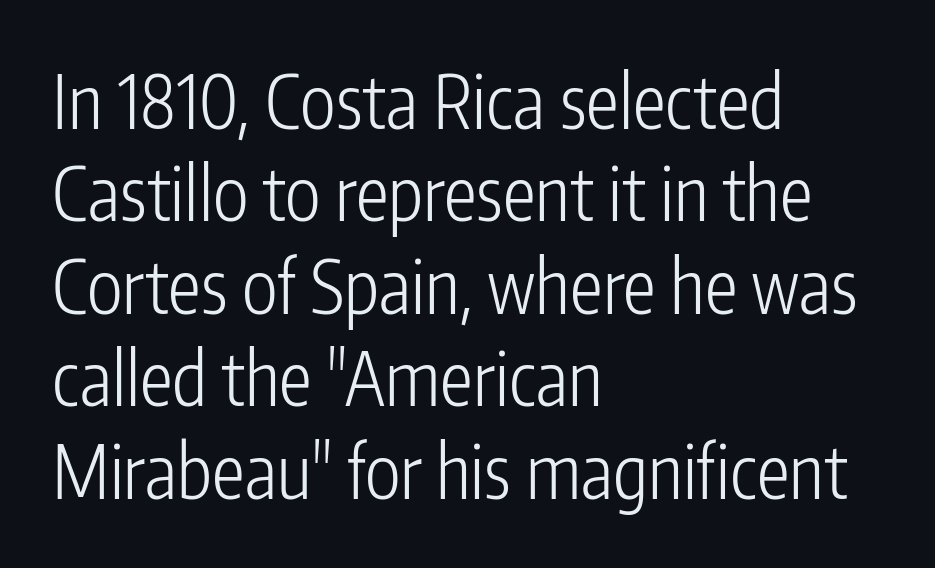
{"serif": "no", "italic": "no", "bold": "no", "weight": "light", "width": "condensed", "stroke_contrast": "low", "x_height": "medium", "monospaced": "no", "underline": "no", "align": "left", "line_spacing": "normal", "line_spacing_ratio": 1.25, "letter_spacing": "normal", "letter_spacing_em": 0.0, "glyph_px": 74}
